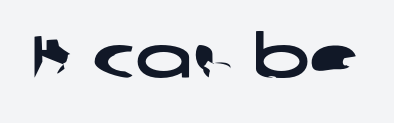
{"serif": "no", "width": "wide", "stroke_contrast": "low", "x_height": "medium", "monospaced": "no", "underline": "no", "letter_spacing": "normal", "letter_spacing_em": 0.0, "glyph_px": 60}
